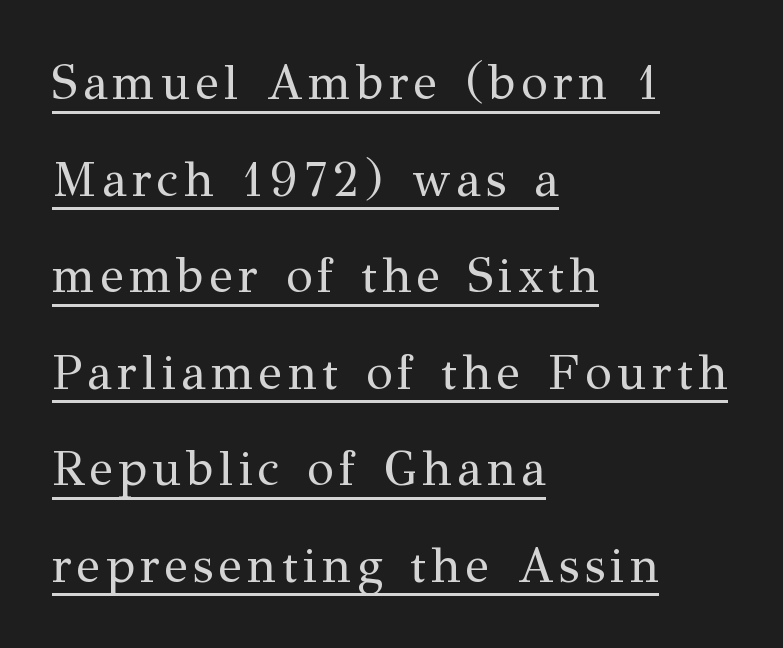
{"serif": "yes", "italic": "no", "bold": "no", "weight": "regular", "width": "normal", "stroke_contrast": "medium", "x_height": "medium", "monospaced": "no", "underline": "yes", "align": "left", "line_spacing": "loose", "line_spacing_ratio": 1.97, "glyph_px": 49}
